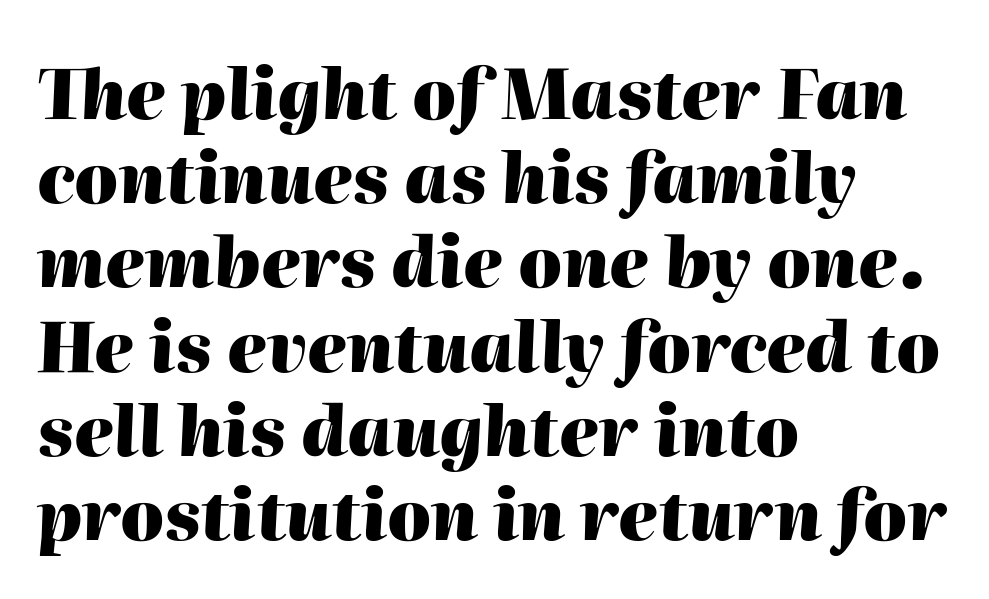
Heavy-handed strokes throughout: this text is bold. Visually the block forms a straight wall on the left and a jagged coastline on the right. Underlining? Definitely not there. Default kerning and tracking; the words read as compact shapes.
